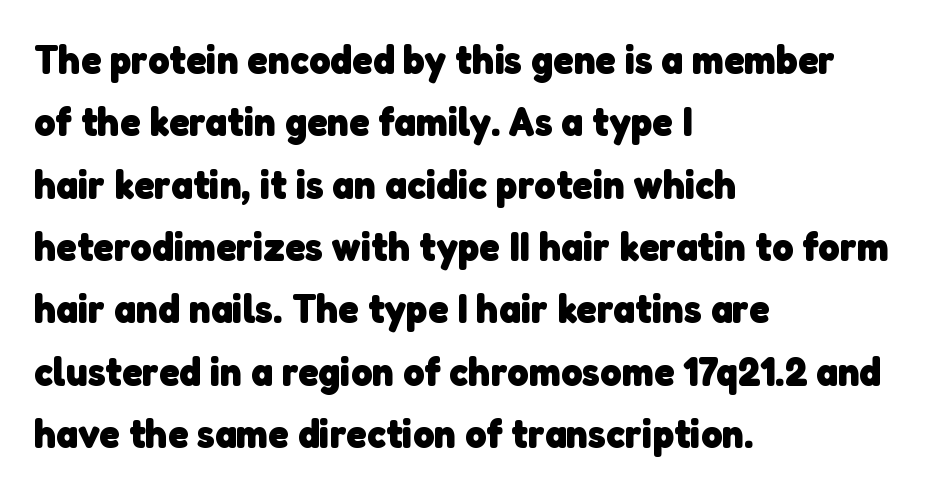
Q: Is the text bold? A: Yes.
Q: Is the typeface a serif or a sans-serif typeface? A: Sans-serif.
Q: Is the text underlined? A: No.
Q: How is the paragraph aligned? A: Left-aligned.
Q: Is the spacing between letters normal or unusually wide? A: Normal.
Q: Is the spacing between lines tight, normal or loose? A: Normal.
Q: Width (condensed, normal, or wide)? A: Normal.
Q: Stroke contrast? A: Low.
Q: x-height? A: Medium.
Q: Monospaced? A: No.
